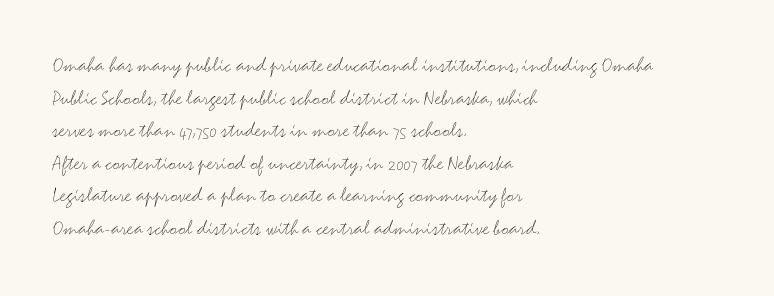
{"bold": "no", "underline": "no", "align": "left", "line_spacing": "normal", "line_spacing_ratio": 1.48, "letter_spacing": "normal", "letter_spacing_em": 0.0, "glyph_px": 22}
